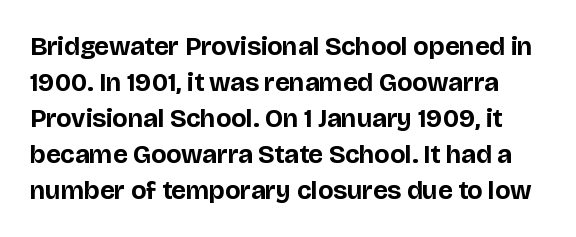
Q: Is the text bold? A: Yes.
Q: Is the text italic (slanted)? A: No, it is upright.
Q: Is the text underlined? A: No.
Q: Is the spacing between letters normal or unusually wide? A: Normal.
Q: Is the spacing between lines tight, normal or loose? A: Normal.
